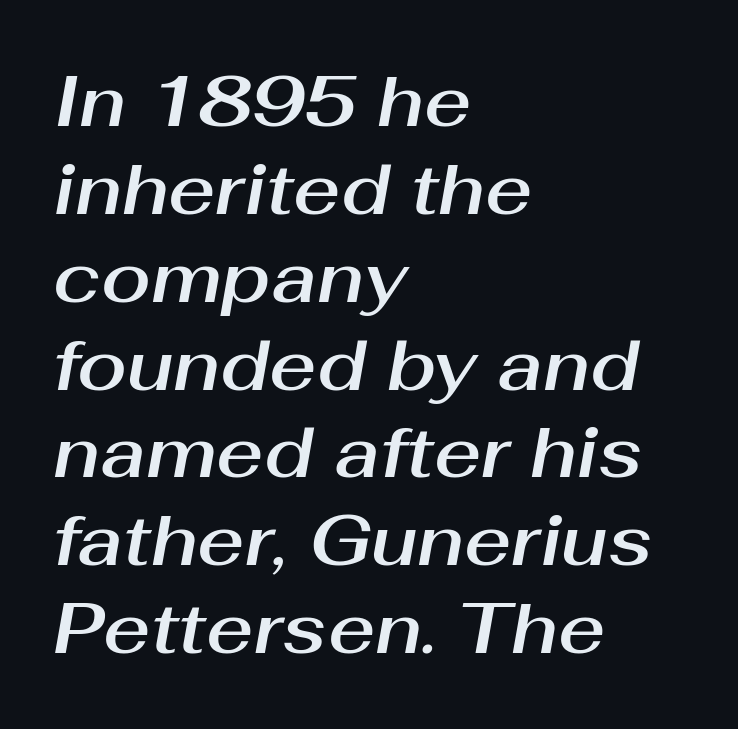
This sample is left-justified, so line endings fall wherever the words run out. Character widths vary here, with narrow letters taking less room than wide ones. The words here are not underlined. An italicized treatment has been applied to the whole sample. Each word holds together tightly as a unit, with standard inter-letter gaps.
